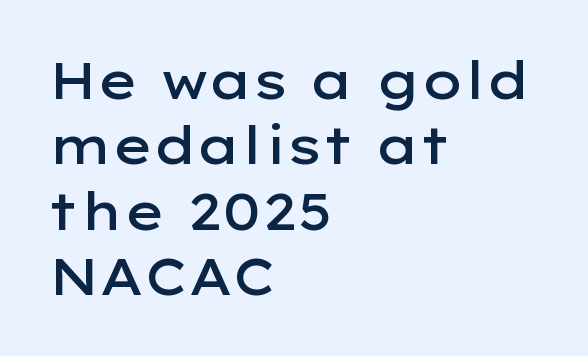
Q: Is the text bold? A: Semi-bold.
Q: Is the text italic (slanted)? A: No, it is upright.
Q: Is the typeface a serif or a sans-serif typeface? A: Sans-serif.
Q: Is the text underlined? A: No.
Q: How is the paragraph aligned? A: Left-aligned.
Q: Is the spacing between letters normal or unusually wide? A: Normal.
Q: Is the spacing between lines tight, normal or loose? A: Normal.
Q: Width (condensed, normal, or wide)? A: Wide.
Q: Stroke contrast? A: Low.
Q: x-height? A: Medium.
Q: Monospaced? A: No.
